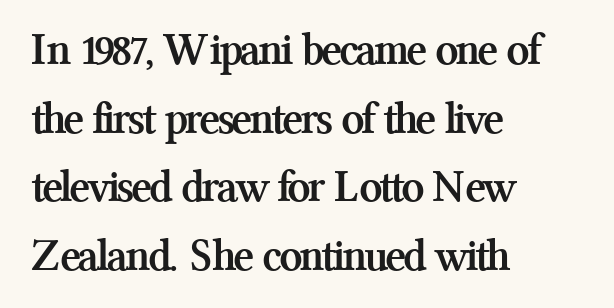
{"serif": "yes", "italic": "no", "bold": "yes", "weight": "semibold", "width": "normal", "stroke_contrast": "medium", "x_height": "medium", "monospaced": "no", "underline": "no", "align": "left", "line_spacing": "normal", "line_spacing_ratio": 1.49, "letter_spacing": "normal", "letter_spacing_em": 0.0, "glyph_px": 46}
